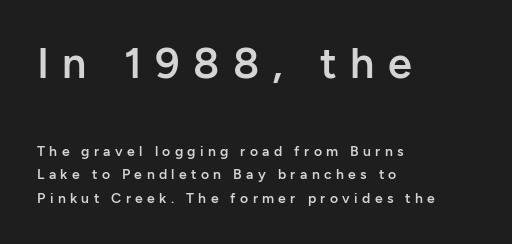
Q: Is the text bold? A: Semi-bold.
Q: Is the text italic (slanted)? A: No, it is upright.
Q: Is the typeface a serif or a sans-serif typeface? A: Sans-serif.
Q: Is the text underlined? A: No.
Q: How is the paragraph aligned? A: Left-aligned.
Q: Is the spacing between letters normal or unusually wide? A: Unusually wide.
Q: Is the spacing between lines tight, normal or loose? A: Normal.
Q: Which block of text is set in a larger size, the first (top) or the second (bottom)? A: The first (top) one.
Q: Width (condensed, normal, or wide)? A: Normal.
Q: Stroke contrast? A: Low.
Q: x-height? A: Medium.
Q: Monospaced? A: No.
